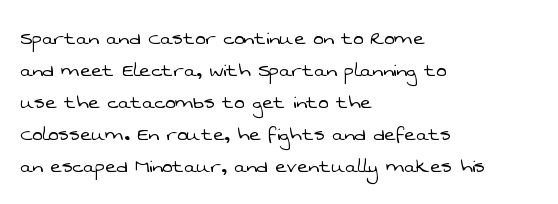
{"bold": "no", "underline": "no", "align": "left", "line_spacing": "normal", "line_spacing_ratio": 1.33, "letter_spacing": "normal", "letter_spacing_em": 0.0, "glyph_px": 24}
